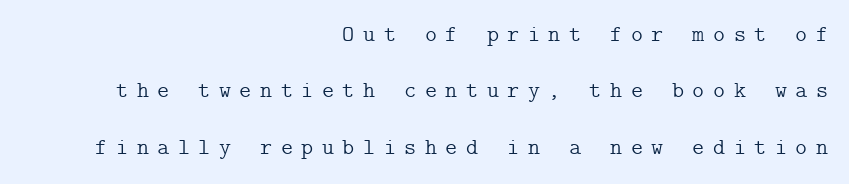
Is the stroke heavy? The answer is a plain regular-or-lighter. The tracking jumps out immediately: characters are airy and widely separated. The type sits square on the baseline with zero lean. How would I describe the line gaps? Wide and relaxed. Anything drawn beneath the words? Only blank space. The lines are quadded right.
